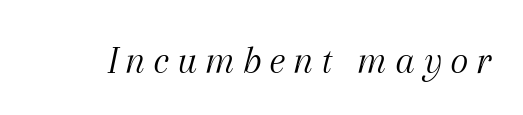
The image shows 40 px light serif type, italic (leaning right); set not underlined; medium stroke contrast and a medium x-height.
